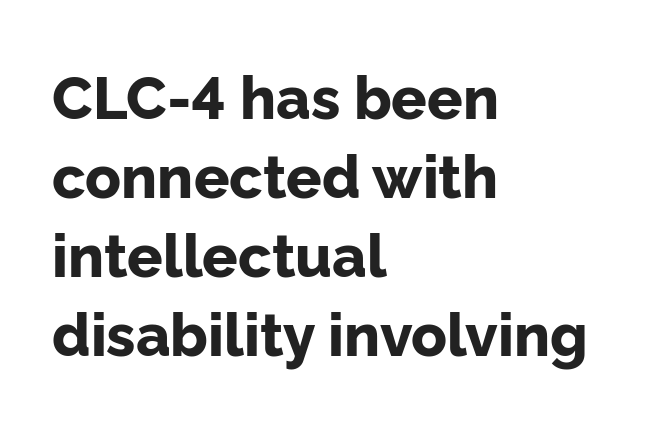
{"serif": "no", "italic": "no", "bold": "yes", "weight": "bold", "width": "normal", "stroke_contrast": "low", "x_height": "medium", "monospaced": "no", "underline": "no", "align": "left", "line_spacing": "normal", "line_spacing_ratio": 1.34, "letter_spacing": "normal", "letter_spacing_em": 0.0, "glyph_px": 59}
